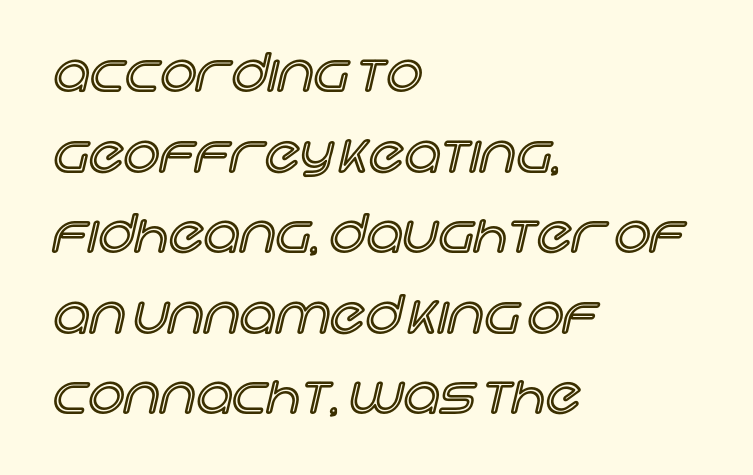
Proportional: the letters do not fall into vertical columns. Nobody drew a line under any word here. Alignment: flush left.
